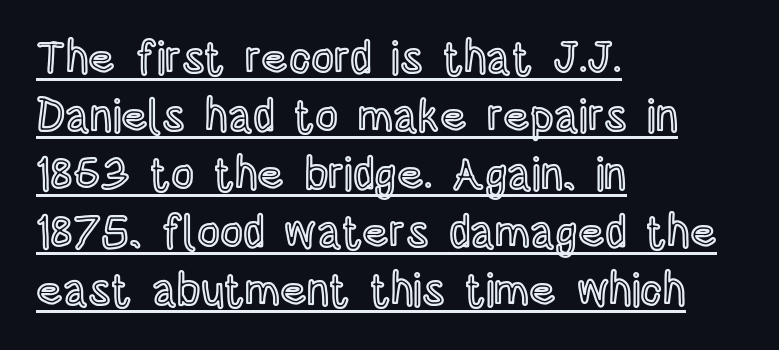
The image shows 45 px condensed type, upright; set left-aligned, normal line spacing (1.29x), normal letter spacing, underlined; a large x-height.
